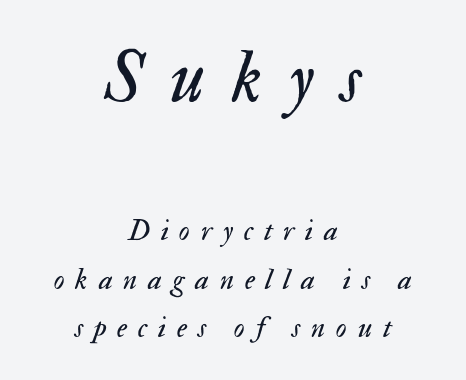
Q: Is the text bold? A: No.
Q: Is the text italic (slanted)? A: Yes, it leans right by about 17 degrees.
Q: Is the text underlined? A: No.
Q: How is the paragraph aligned? A: Centered.
Q: Is the spacing between letters normal or unusually wide? A: Unusually wide.
Q: Is the spacing between lines tight, normal or loose? A: Normal.
Q: Which block of text is set in a larger size, the first (top) or the second (bottom)? A: The first (top) one.
Q: Width (condensed, normal, or wide)? A: Normal.
Q: Stroke contrast? A: Medium.
Q: x-height? A: Small.
Q: Monospaced? A: No.
